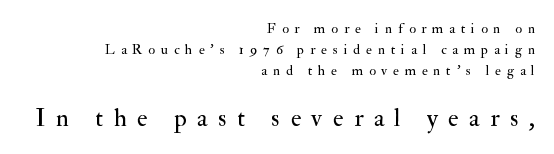
{"italic": "no", "bold": "no", "underline": "no", "align": "right", "line_spacing": "normal", "line_spacing_ratio": 1.51, "letter_spacing": "wide", "letter_spacing_em": 0.42, "larger_block": "second", "size_ratio": 1.79, "glyph_px": 25}
